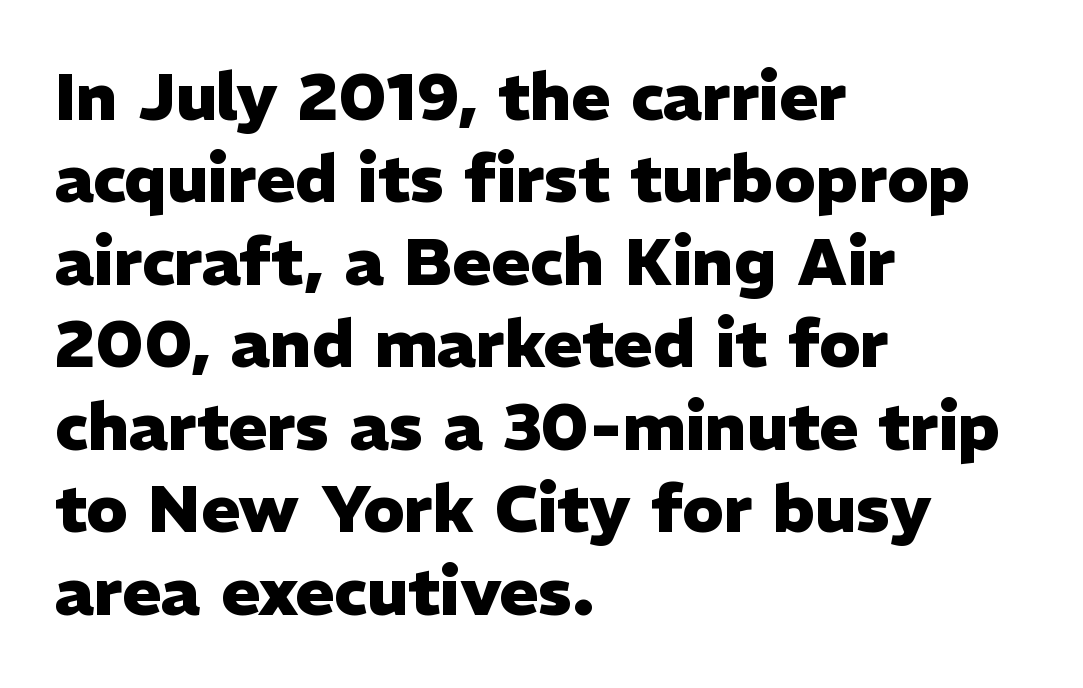
{"serif": "no", "italic": "no", "bold": "yes", "weight": "heavy", "width": "normal", "stroke_contrast": "low", "x_height": "medium", "monospaced": "no", "underline": "no", "align": "left", "line_spacing": "normal", "line_spacing_ratio": 1.25, "letter_spacing": "normal", "letter_spacing_em": 0.0, "glyph_px": 66}
